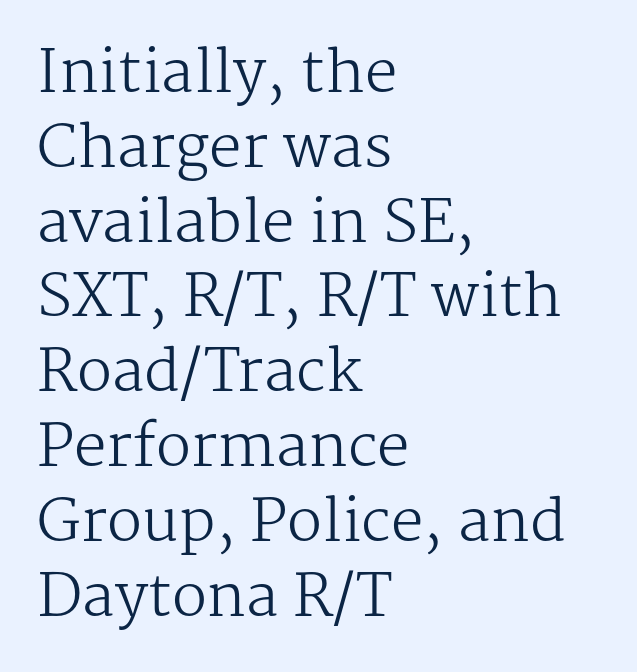
{"serif": "yes", "italic": "no", "bold": "no", "weight": "regular", "width": "normal", "stroke_contrast": "medium", "x_height": "medium", "monospaced": "no", "underline": "no", "align": "left", "line_spacing": "normal", "line_spacing_ratio": 1.29, "letter_spacing": "normal", "letter_spacing_em": 0.0, "glyph_px": 58}
